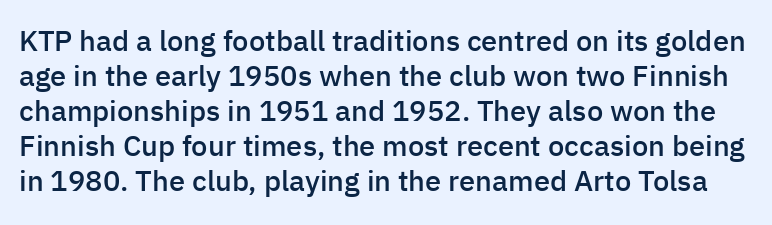
Q: Is the text bold? A: Semi-bold.
Q: Is the text italic (slanted)? A: No, it is upright.
Q: Is the typeface a serif or a sans-serif typeface? A: Sans-serif.
Q: Is the text underlined? A: No.
Q: Is the spacing between letters normal or unusually wide? A: Normal.
Q: Width (condensed, normal, or wide)? A: Normal.
Q: Stroke contrast? A: Low.
Q: x-height? A: Medium.
Q: Monospaced? A: No.
